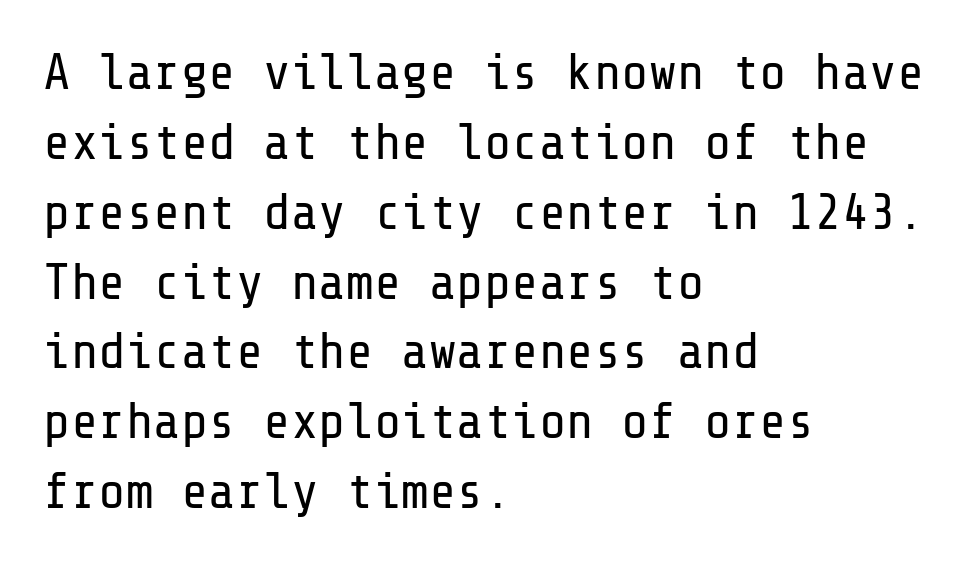
{"serif": "no", "italic": "no", "bold": "no", "weight": "regular", "width": "normal", "stroke_contrast": "low", "x_height": "medium", "underline": "no", "align": "left", "line_spacing": "normal", "line_spacing_ratio": 1.37, "letter_spacing": "normal", "letter_spacing_em": 0.0, "glyph_px": 51}
